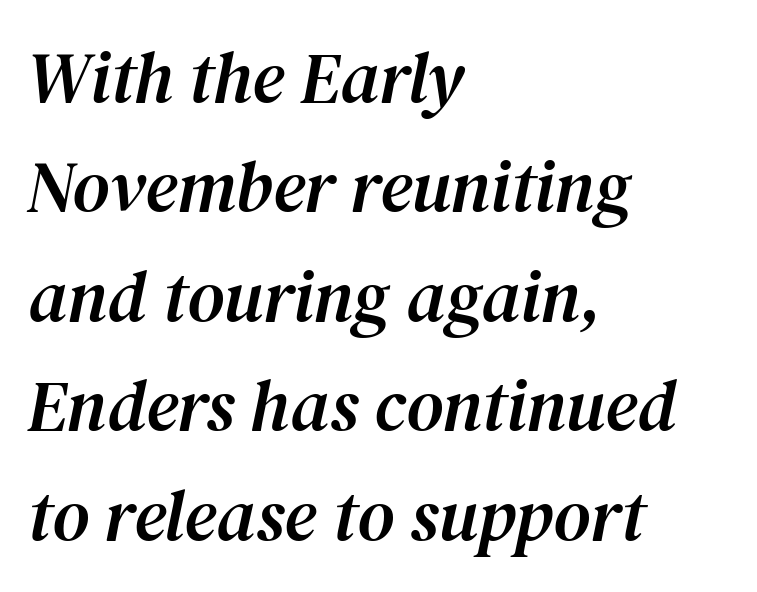
The image shows 72 px serif type, italic (leaning right); set left-aligned, normal line spacing (1.52x), normal letter spacing, not underlined; medium stroke contrast and a medium x-height.
